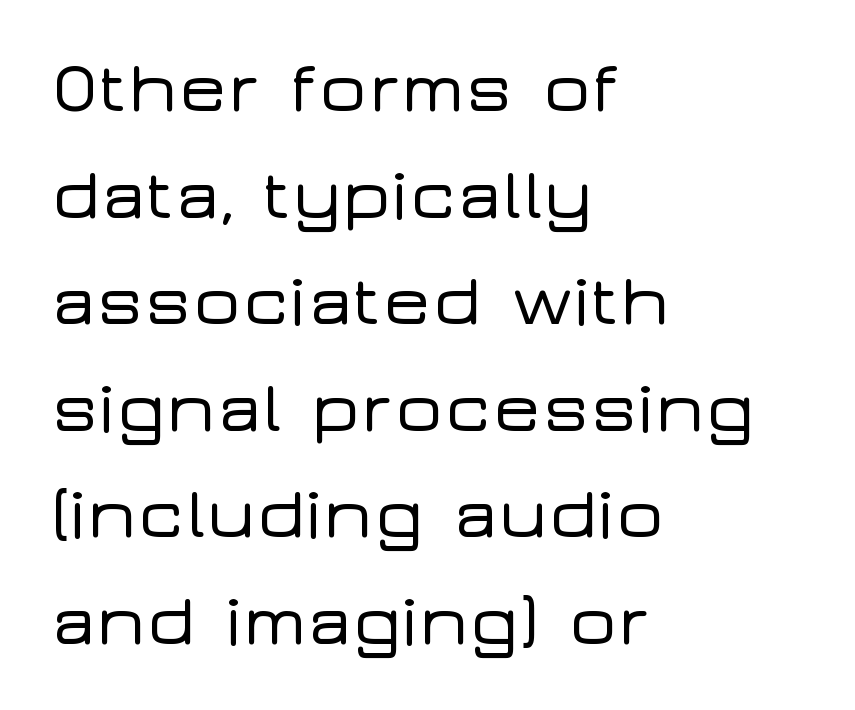
Where is the straight margin? On the left. Honestly, the letter spacing is just normal — you wouldn't notice it. Rendered with straight, roman letterforms. The vertical gap from one line to the next is medium. The passage shown is typed in a proportional face where columns would drift. Examine the stroke ends and you'll find no serifs.
